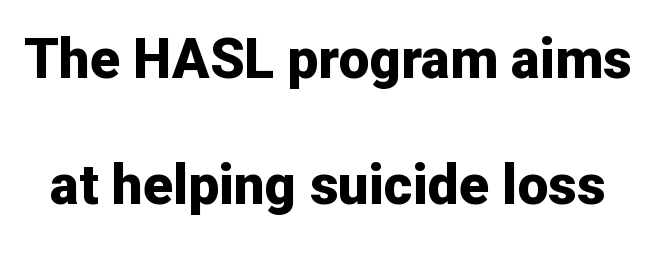
The image shows 55 px bold sans-serif type, upright; set loose line spacing (2.29x), normal letter spacing, not underlined; low stroke contrast and a medium x-height.
